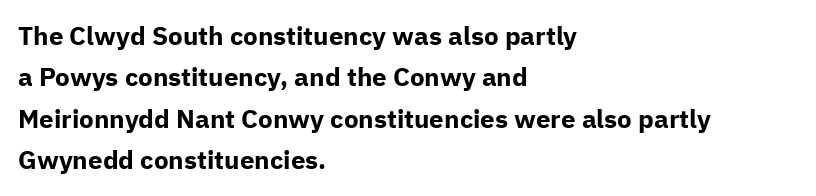
Q: Is the text bold? A: Yes.
Q: Is the text italic (slanted)? A: No, it is upright.
Q: Is the text underlined? A: No.
Q: How is the paragraph aligned? A: Left-aligned.
Q: Is the spacing between letters normal or unusually wide? A: Normal.
Q: Is the spacing between lines tight, normal or loose? A: Normal.
